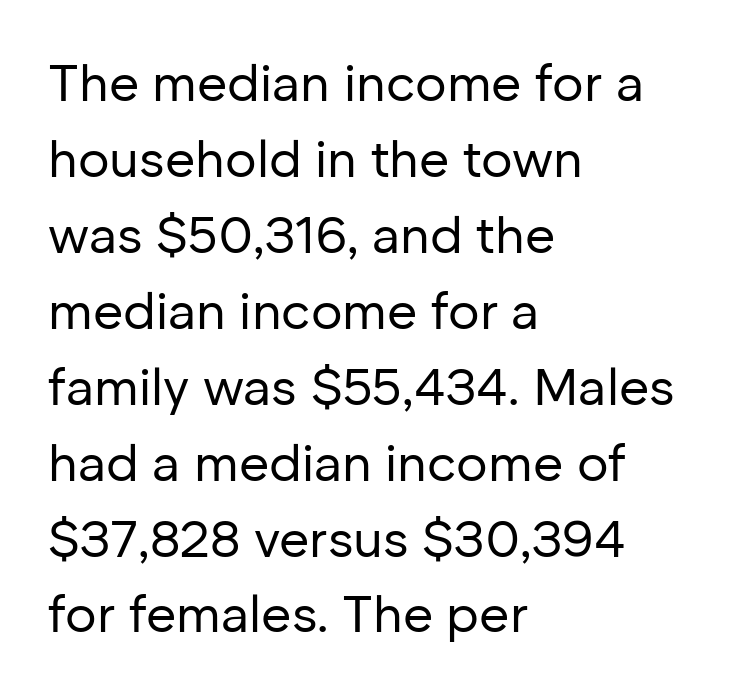
Q: Is the text bold? A: No.
Q: Is the text italic (slanted)? A: No, it is upright.
Q: Is the typeface a serif or a sans-serif typeface? A: Sans-serif.
Q: Is the text underlined? A: No.
Q: How is the paragraph aligned? A: Left-aligned.
Q: Is the spacing between letters normal or unusually wide? A: Normal.
Q: Is the spacing between lines tight, normal or loose? A: Normal.
Q: Width (condensed, normal, or wide)? A: Normal.
Q: Stroke contrast? A: Low.
Q: x-height? A: Medium.
Q: Monospaced? A: No.
